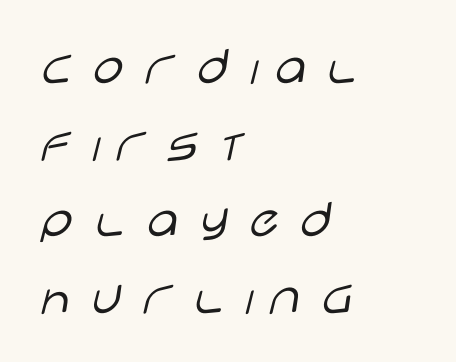
The image shows 56 px light, wide sans-serif type; set left-aligned, normal line spacing (1.37x), unusually wide letter spacing (+0.23 em), not underlined; low stroke contrast and a large x-height.
